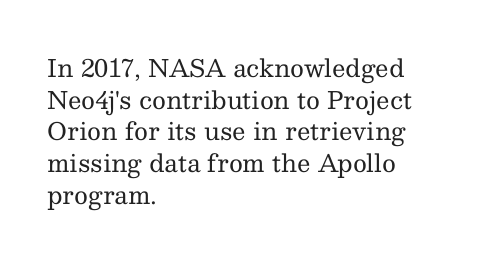
{"italic": "no", "bold": "no", "underline": "no", "align": "left", "line_spacing": "normal", "line_spacing_ratio": 1.32, "letter_spacing": "normal", "letter_spacing_em": 0.0, "glyph_px": 24}
